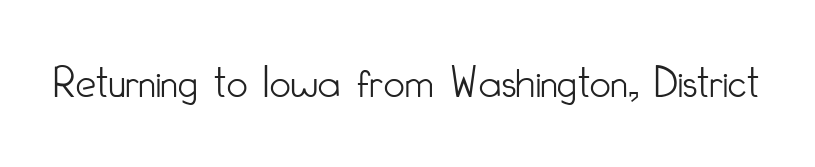
Q: Is the text bold? A: No.
Q: Is the text italic (slanted)? A: No, it is upright.
Q: Is the typeface a serif or a sans-serif typeface? A: Sans-serif.
Q: Is the text underlined? A: No.
Q: Is the spacing between letters normal or unusually wide? A: Normal.
Q: Width (condensed, normal, or wide)? A: Condensed.
Q: Stroke contrast? A: Low.
Q: x-height? A: Small.
Q: Monospaced? A: No.
